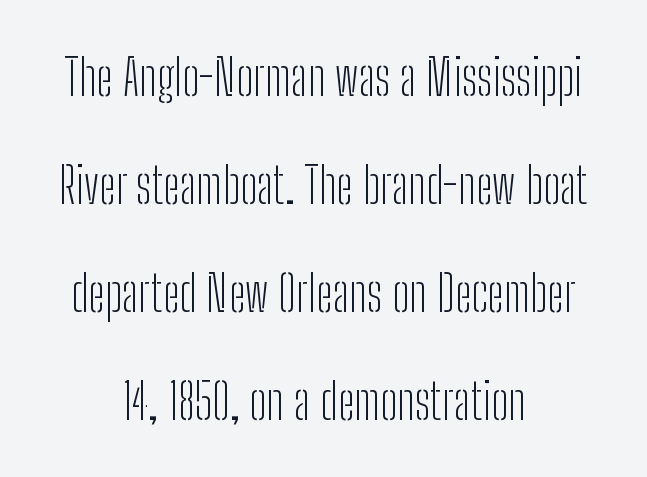
Q: Is the text bold? A: No.
Q: Is the text italic (slanted)? A: No, it is upright.
Q: Is the typeface a serif or a sans-serif typeface? A: Sans-serif.
Q: Is the text underlined? A: No.
Q: How is the paragraph aligned? A: Centered.
Q: Is the spacing between letters normal or unusually wide? A: Normal.
Q: Is the spacing between lines tight, normal or loose? A: Loose.
Q: Width (condensed, normal, or wide)? A: Condensed.
Q: Stroke contrast? A: Low.
Q: x-height? A: Medium.
Q: Monospaced? A: No.
